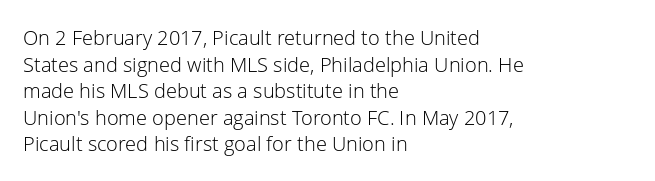
{"italic": "no", "bold": "no", "underline": "no", "align": "left", "line_spacing": "normal", "line_spacing_ratio": 1.33, "letter_spacing": "normal", "letter_spacing_em": 0.0, "glyph_px": 20}
